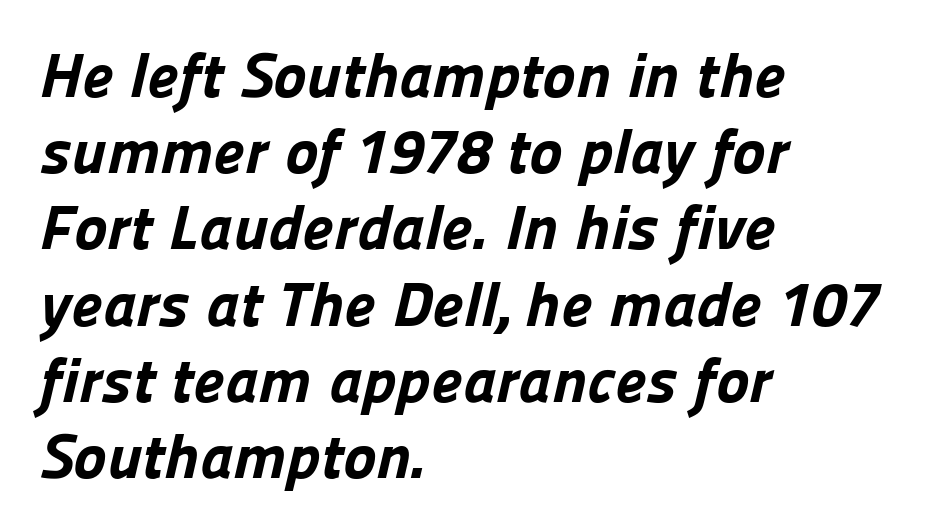
Q: Is the text bold? A: Yes.
Q: Is the typeface a serif or a sans-serif typeface? A: Sans-serif.
Q: Is the text underlined? A: No.
Q: How is the paragraph aligned? A: Left-aligned.
Q: Is the spacing between letters normal or unusually wide? A: Normal.
Q: Width (condensed, normal, or wide)? A: Normal.
Q: Stroke contrast? A: Low.
Q: x-height? A: Medium.
Q: Monospaced? A: No.
